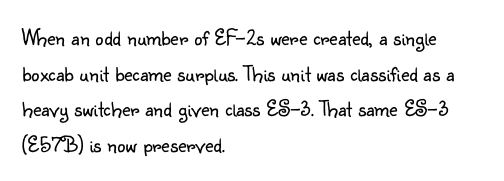
Q: Is the text bold? A: No.
Q: Is the text italic (slanted)? A: No, it is upright.
Q: Is the text underlined? A: No.
Q: How is the paragraph aligned? A: Left-aligned.
Q: Is the spacing between letters normal or unusually wide? A: Normal.
Q: Is the spacing between lines tight, normal or loose? A: Normal.
